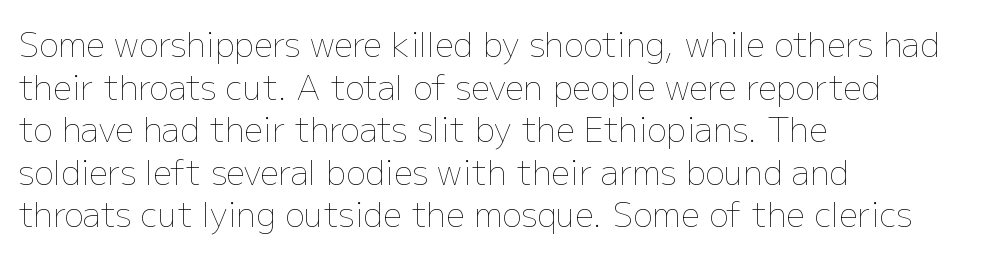
Looks like regular typesetting: each glyph gets only the width it needs. Characters follow at the spacing the type designer built in. This is not heavy type; no bold has been used. The leading is moderate, giving the passage an even texture.
